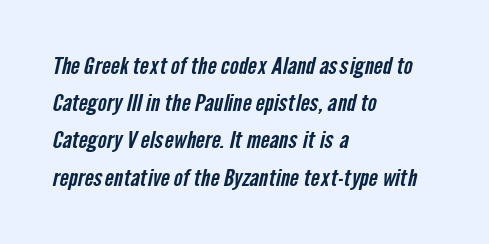
The image shows 24 px text type; set left-aligned, normal line spacing (1.55x), normal letter spacing, not underlined.
